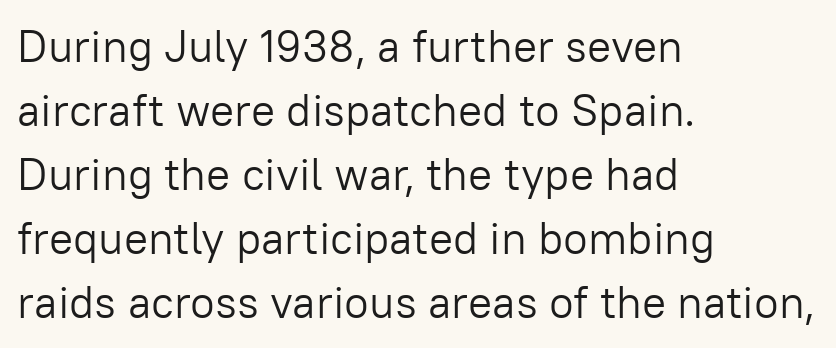
{"serif": "no", "italic": "no", "bold": "no", "weight": "light", "width": "normal", "stroke_contrast": "low", "x_height": "medium", "monospaced": "no", "underline": "no", "align": "left", "line_spacing": "normal", "line_spacing_ratio": 1.42, "letter_spacing": "normal", "letter_spacing_em": 0.0, "glyph_px": 45}
